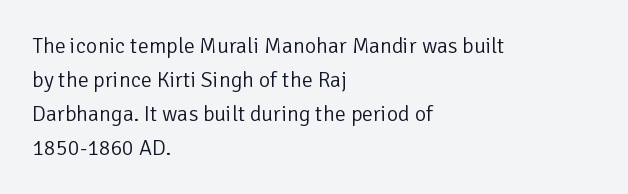
Q: Is the text bold? A: No.
Q: Is the text italic (slanted)? A: No, it is upright.
Q: Is the text underlined? A: No.
Q: How is the paragraph aligned? A: Left-aligned.
Q: Is the spacing between letters normal or unusually wide? A: Normal.
Q: Is the spacing between lines tight, normal or loose? A: Normal.
